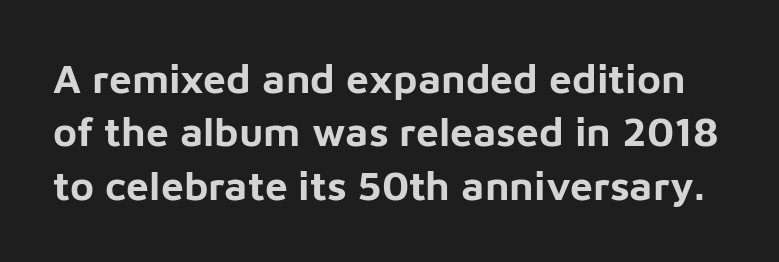
{"serif": "no", "italic": "no", "bold": "yes", "weight": "bold", "width": "normal", "stroke_contrast": "low", "x_height": "medium", "monospaced": "no", "underline": "no", "line_spacing": "normal", "line_spacing_ratio": 1.3, "letter_spacing": "normal", "letter_spacing_em": 0.0, "glyph_px": 41}
